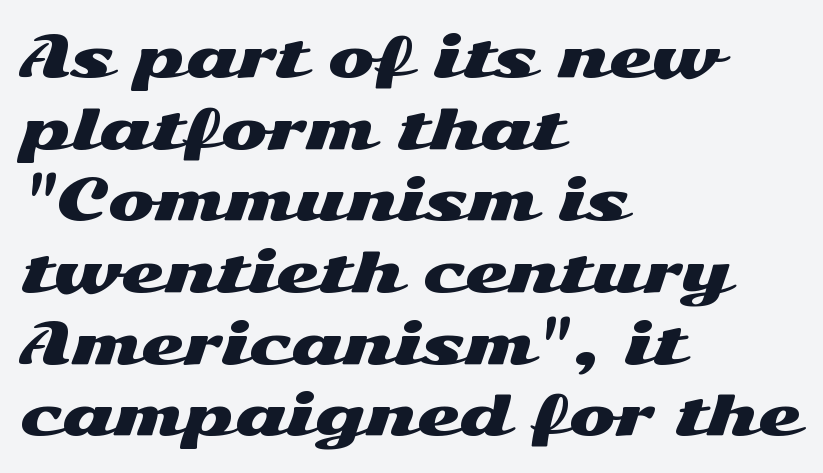
{"serif": "no", "width": "wide", "stroke_contrast": "medium", "x_height": "medium", "monospaced": "no", "underline": "no", "align": "left", "line_spacing": "normal", "line_spacing_ratio": 1.28, "letter_spacing": "normal", "letter_spacing_em": 0.0, "glyph_px": 56}
